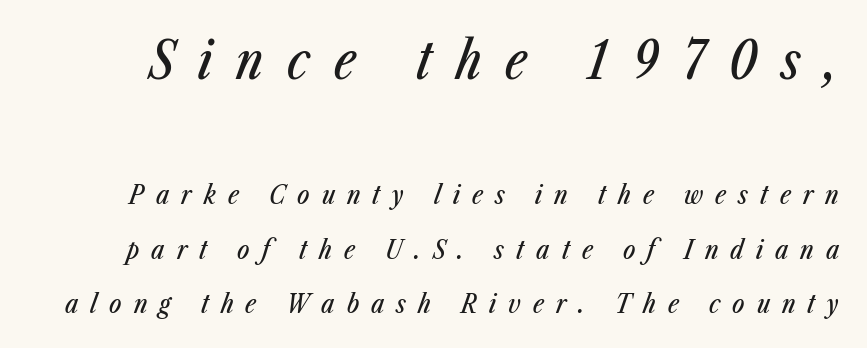
Q: Is the text italic (slanted)? A: Yes, it leans right by about 23 degrees.
Q: Is the text underlined? A: No.
Q: Is the spacing between letters normal or unusually wide? A: Unusually wide.
Q: Is the spacing between lines tight, normal or loose? A: Loose.
Q: Which block of text is set in a larger size, the first (top) or the second (bottom)? A: The first (top) one.
Q: Width (condensed, normal, or wide)? A: Condensed.
Q: Stroke contrast? A: Low.
Q: x-height? A: Medium.
Q: Monospaced? A: No.
